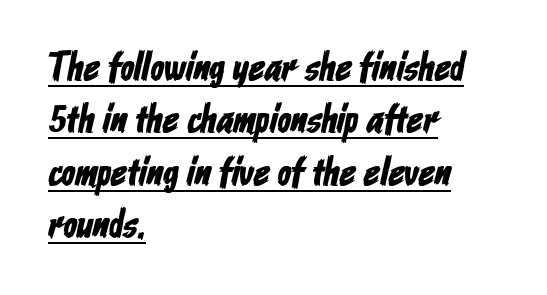
Look at the tracking — it's just the regular setting, nothing added. Reading down the block, your eye returns to a fixed left position each line. Glance below the letters and you will spot a drawn line. Successive baselines arrive at the customary interval.
